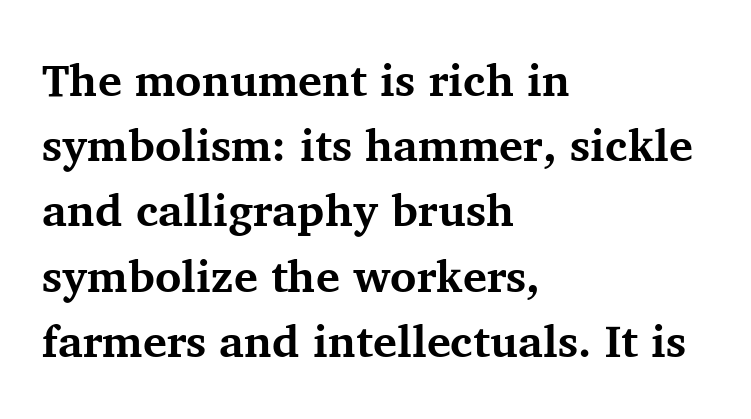
Q: Is the text bold? A: Yes.
Q: Is the text italic (slanted)? A: No, it is upright.
Q: Is the typeface a serif or a sans-serif typeface? A: Serif.
Q: Is the text underlined? A: No.
Q: How is the paragraph aligned? A: Left-aligned.
Q: Is the spacing between letters normal or unusually wide? A: Normal.
Q: Is the spacing between lines tight, normal or loose? A: Normal.
Q: Width (condensed, normal, or wide)? A: Normal.
Q: Stroke contrast? A: Medium.
Q: x-height? A: Medium.
Q: Monospaced? A: No.
